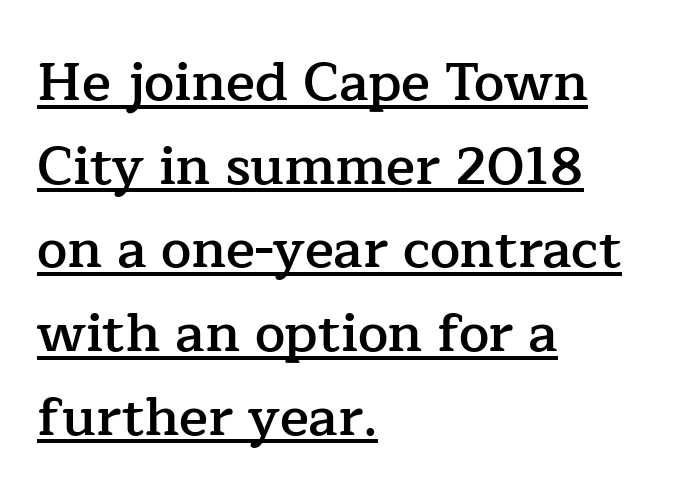
{"serif": "yes", "italic": "no", "bold": "semi", "weight": "semibold", "width": "normal", "stroke_contrast": "low", "x_height": "medium", "monospaced": "no", "underline": "yes", "align": "left", "line_spacing": "normal", "line_spacing_ratio": 1.55, "letter_spacing": "normal", "letter_spacing_em": 0.0, "glyph_px": 54}
